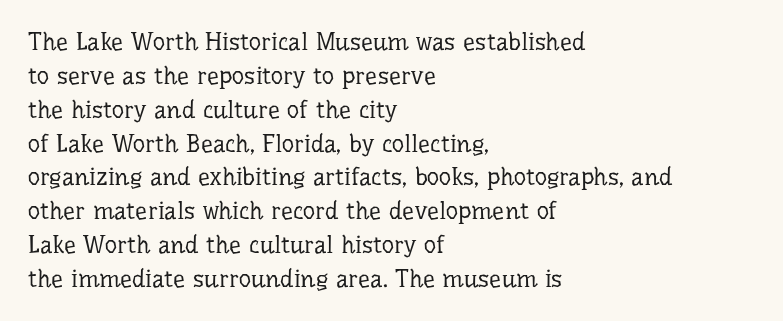
Decoration check: the copy has no underline. Teacher's note: observe the even left margin — that is flush-left alignment. Interline gaps are of average width in this sample. No chunkiness to these letters — they're not bold. These lines were composed using upright roman letters.
